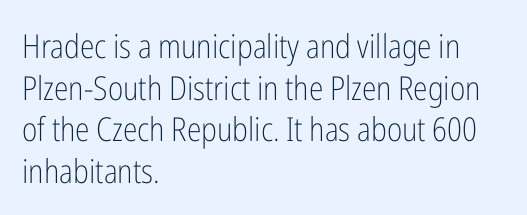
The image shows 33 px light, condensed sans-serif type, upright; set left-aligned, normal line spacing (1.26x), normal letter spacing, not underlined; low stroke contrast and a medium x-height.
